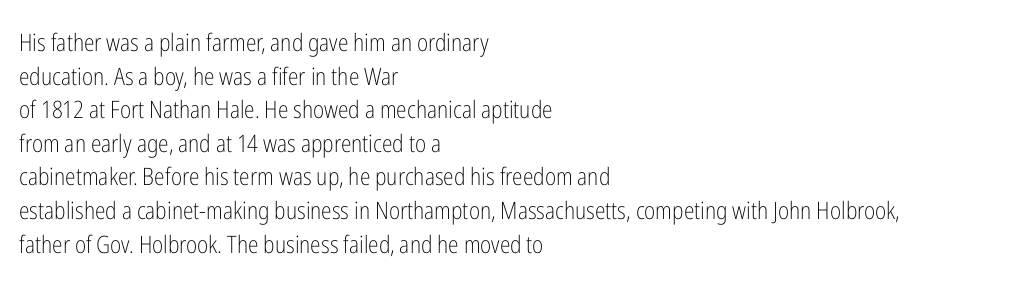
Does the copy run flush right? No — it runs flush left. Does extra space separate the letters? No, they use regular spacing. The letters look calm and open, with moderate or lighter stems. Beneath every word, the page is bare. Normally led — the rows are evenly, conventionally spaced.
